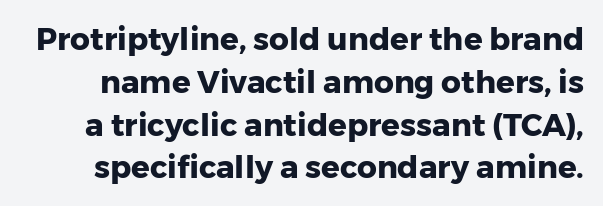
Leading matches the norm, producing a regular column. How heavy is the stroke? Heavy — this is a bold. A typesetter would call this proportional, since set widths differ per character. Every stem runs plumb, perpendicular to the baseline. Check where the strokes stop: nothing finishes them off — pure sans. Letters rest on an invisible, unmarked baseline.
